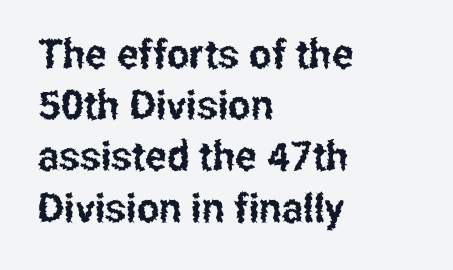
Q: Is the text italic (slanted)? A: No, it is upright.
Q: Is the typeface a serif or a sans-serif typeface? A: Sans-serif.
Q: Is the text underlined? A: No.
Q: How is the paragraph aligned? A: Left-aligned.
Q: Is the spacing between letters normal or unusually wide? A: Normal.
Q: Is the spacing between lines tight, normal or loose? A: Normal.
Q: Width (condensed, normal, or wide)? A: Condensed.
Q: Stroke contrast? A: Low.
Q: x-height? A: Medium.
Q: Monospaced? A: No.
